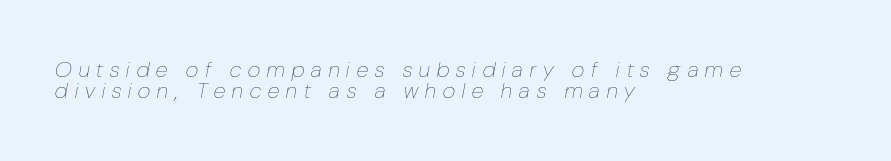
{"italic": "yes", "lean": "right", "slant_degrees": 10, "bold": "no", "underline": "no", "align": "left", "line_spacing": "tight", "line_spacing_ratio": 0.96, "letter_spacing": "wide", "letter_spacing_em": 0.33, "glyph_px": 22}
